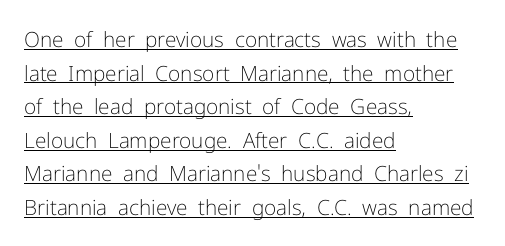
The type is set solid horizontally, with unmodified tracking. The rendering anchors every line to the left-hand side. A continuous stroke trails under the words, as in a hyperlink. Normally led — the rows are evenly, conventionally spaced.
